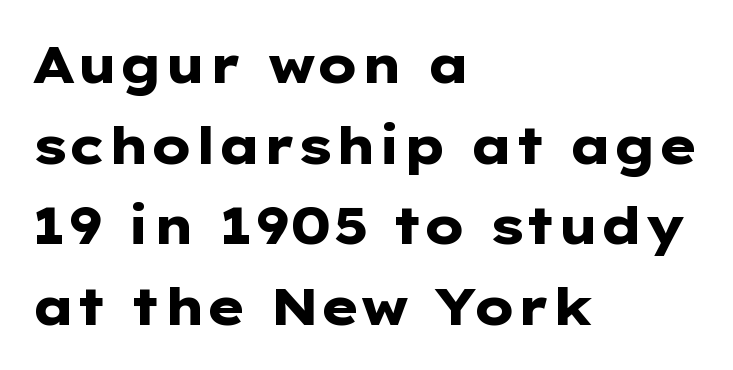
{"serif": "no", "italic": "no", "bold": "yes", "weight": "heavy", "width": "wide", "stroke_contrast": "low", "x_height": "medium", "monospaced": "no", "underline": "no", "align": "left", "line_spacing": "normal", "line_spacing_ratio": 1.58, "letter_spacing": "normal", "letter_spacing_em": 0.0, "glyph_px": 51}
